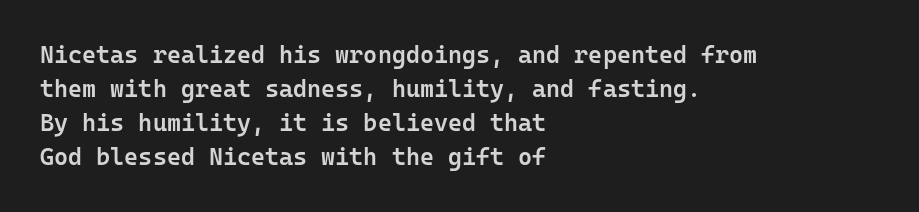
Bold? Not quite — semibold, heavier than regular but stopping short. Caption: standard tracking, unaltered. The setting favours the left margin, as ordinary paragraphs usually do. Leading matches the norm, producing a regular column. If you drew a line through each stem, it would be perfectly vertical. Bare-footed words on every line.
